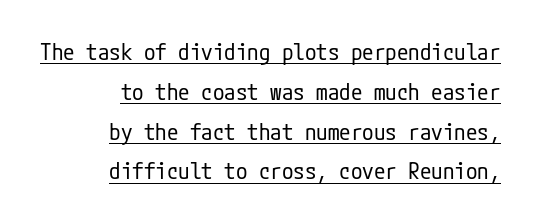
This sample is right-justified, so line beginnings fall wherever the words allow. Is the letter spacing exaggerated? No — it looks like the ordinary default. Stems here are at most as thick as an everyday book face. A rule runs beneath these lines of type. Posture: straight, roman, zero tilt.
